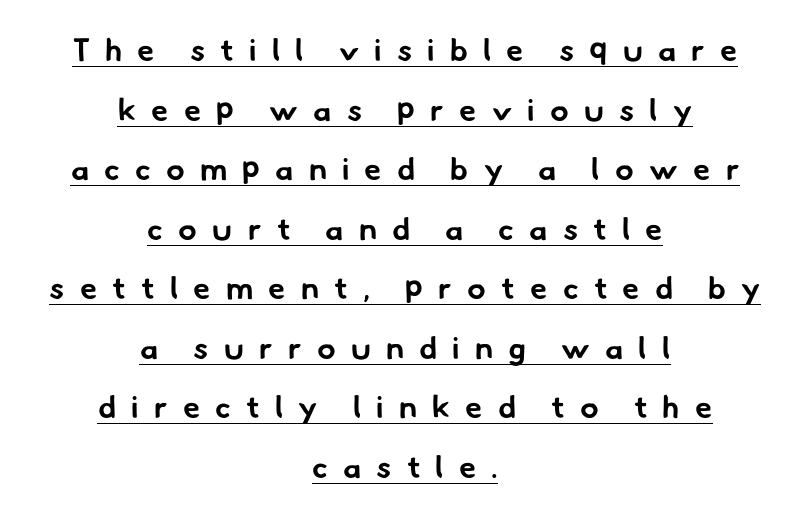
Q: Is the text bold? A: Yes.
Q: Is the typeface a serif or a sans-serif typeface? A: Sans-serif.
Q: Is the text underlined? A: Yes.
Q: How is the paragraph aligned? A: Centered.
Q: Is the spacing between letters normal or unusually wide? A: Unusually wide.
Q: Is the spacing between lines tight, normal or loose? A: Loose.
Q: Width (condensed, normal, or wide)? A: Normal.
Q: Stroke contrast? A: Low.
Q: x-height? A: Small.
Q: Monospaced? A: No.
